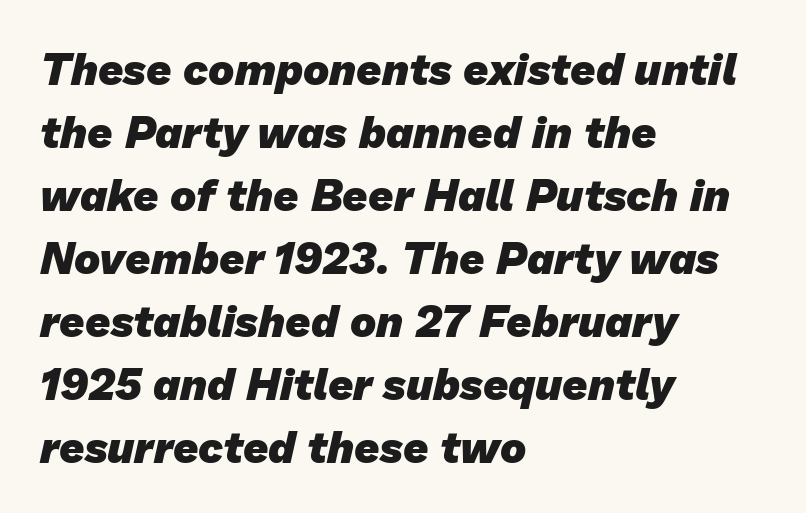
Layout note: lines flush left. Unmarked baselines from the first word to the last. Students, this is bold: see how much ink each stroke carries. This block has exactly the height ordinary leading produces. This rendering employs a face without finishing strokes, i.e., a sans-serif. Varying glyph widths throughout — classic text-font behaviour.
